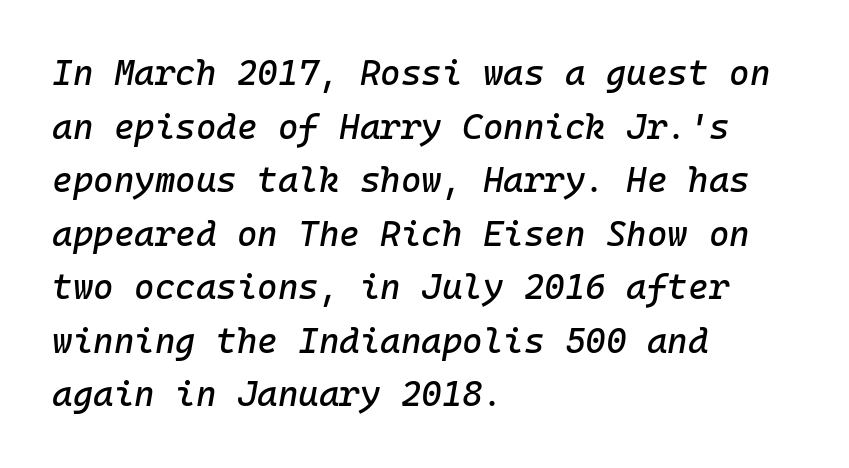
{"italic": "yes", "lean": "right", "slant_degrees": 10, "width": "normal", "stroke_contrast": "low", "x_height": "medium", "monospaced": "yes", "underline": "no", "align": "left", "line_spacing": "normal", "line_spacing_ratio": 1.53, "letter_spacing": "normal", "letter_spacing_em": 0.0, "glyph_px": 35}
